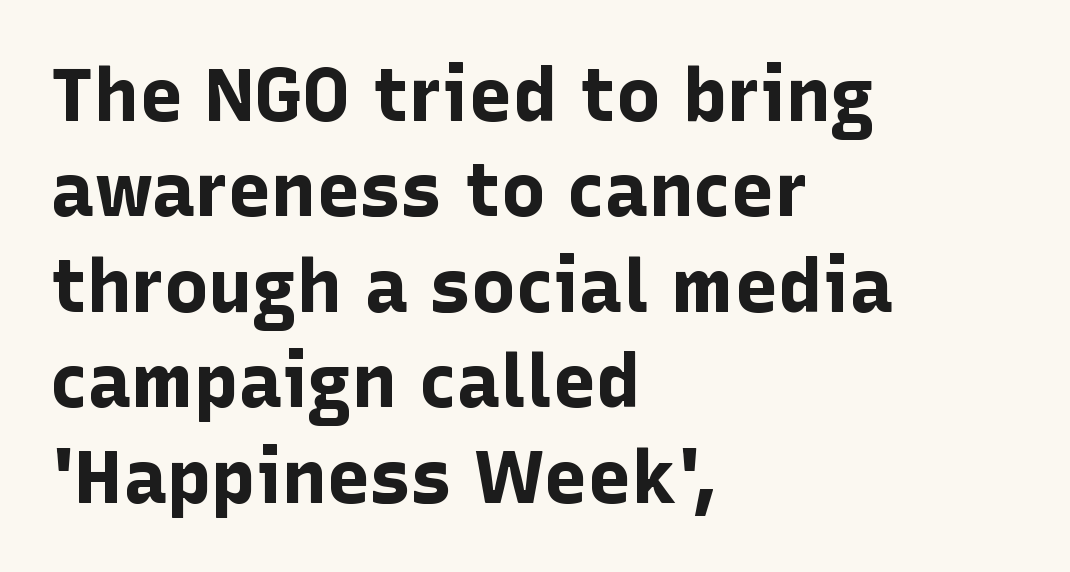
The image shows 74 px bold sans-serif type, upright; set left-aligned, normal line spacing (1.29x), normal letter spacing, not underlined; low stroke contrast and a medium x-height.
